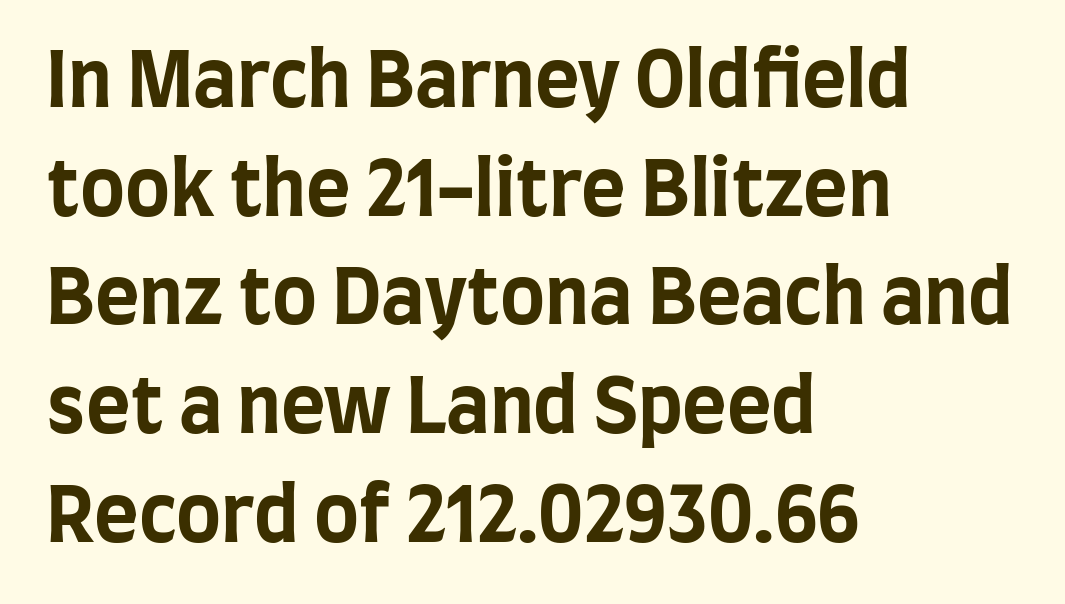
Honestly, there is no underline to notice here at all. These lines are set flush left with a ragged right edge. In terms of posture, this sample is upright. Spacing verdict: proportional, widths tailored to each character. No extra tracking has been applied to these lines.
